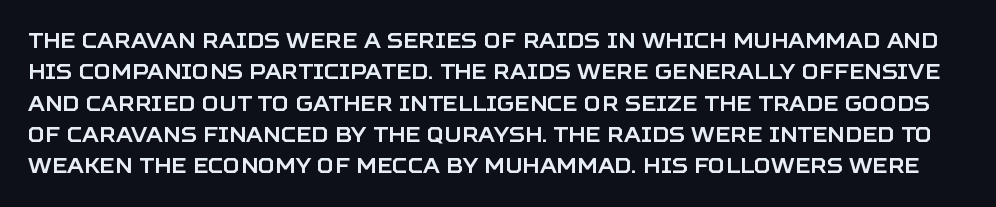
{"italic": "no", "underline": "no", "line_spacing": "normal", "line_spacing_ratio": 1.49, "letter_spacing": "normal", "letter_spacing_em": 0.0, "glyph_px": 21}
